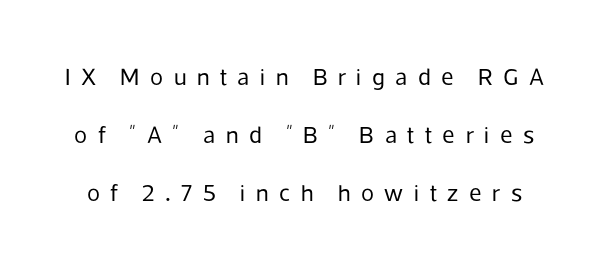
These glyphs show unthickened strokes, regular width or finer. Notice how the stems are strictly vertical — no italics here. The passage shown is not underscored anywhere. This block would shrink considerably if given ordinary leading; it's expanded now. Caption: expanded tracking, letters set apart.
